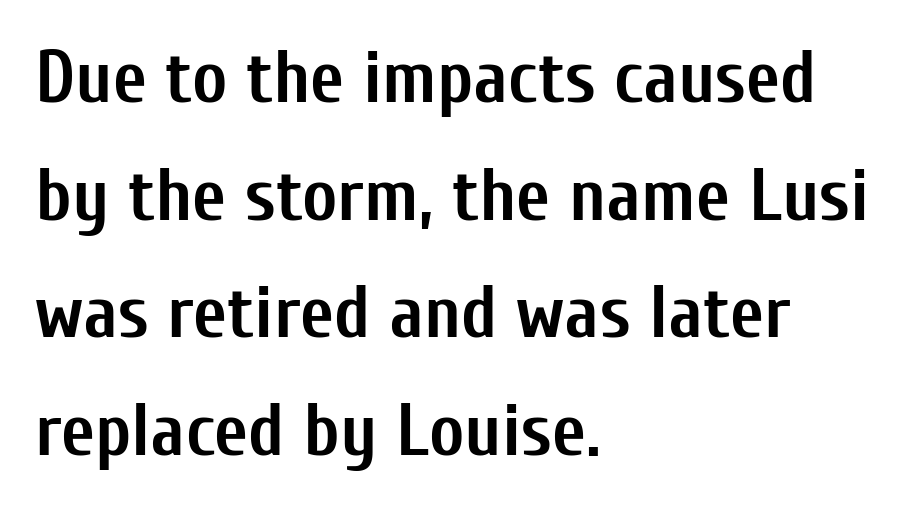
{"serif": "no", "italic": "no", "bold": "yes", "weight": "semibold", "width": "condensed", "stroke_contrast": "low", "x_height": "medium", "monospaced": "no", "underline": "no", "align": "left", "line_spacing": "normal", "line_spacing_ratio": 1.59, "letter_spacing": "normal", "letter_spacing_em": 0.0, "glyph_px": 74}
